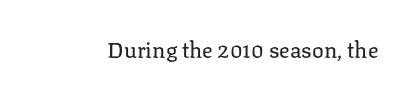
{"italic": "no", "bold": "no", "underline": "no", "letter_spacing": "normal", "letter_spacing_em": 0.0, "glyph_px": 22}
